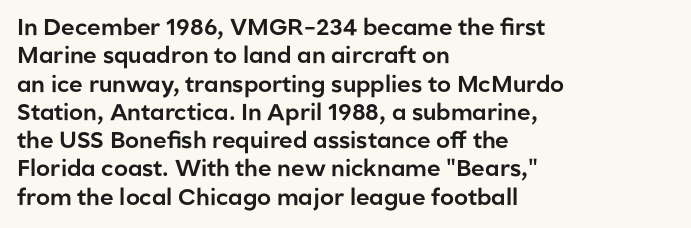
The image shows 23 px text type, upright; set left-aligned, line spacing 1.23x, normal letter spacing, not underlined.
